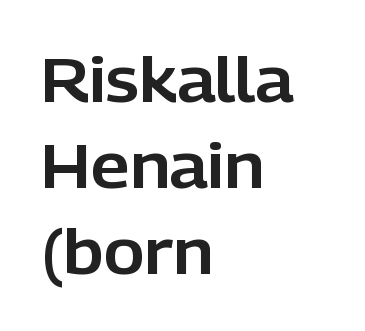
The passage is arranged the way most books set body copy — flush left. Unmarked baselines from the first word to the last. Nobody touched the tracking dial on this one. Vertical spacing — default. You could not count columns in this text — the font is proportionally spaced. Does the lettering tilt? It doesn't — this is upright.
